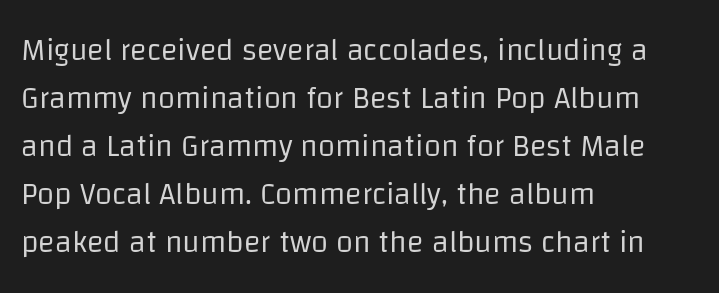
Q: Is the text bold? A: No.
Q: Is the text italic (slanted)? A: No, it is upright.
Q: Is the typeface a serif or a sans-serif typeface? A: Sans-serif.
Q: Is the text underlined? A: No.
Q: How is the paragraph aligned? A: Left-aligned.
Q: Is the spacing between letters normal or unusually wide? A: Normal.
Q: Is the spacing between lines tight, normal or loose? A: Normal.
Q: Width (condensed, normal, or wide)? A: Normal.
Q: Stroke contrast? A: Low.
Q: x-height? A: Large.
Q: Monospaced? A: No.
